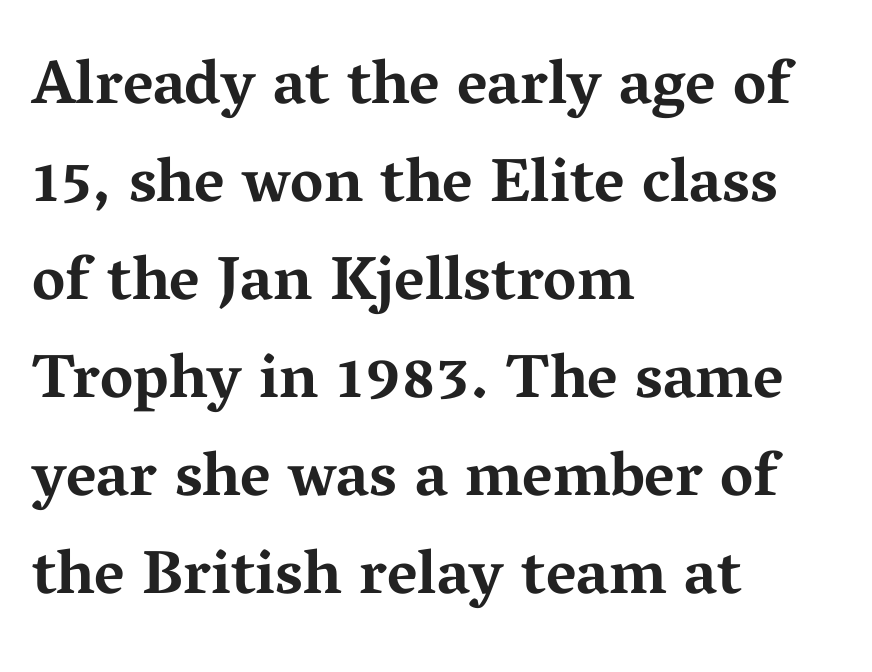
{"serif": "yes", "italic": "no", "bold": "yes", "weight": "bold", "width": "wide", "stroke_contrast": "medium", "x_height": "medium", "monospaced": "no", "underline": "no", "align": "left", "line_spacing": "normal", "line_spacing_ratio": 1.58, "letter_spacing": "normal", "letter_spacing_em": 0.0, "glyph_px": 62}
